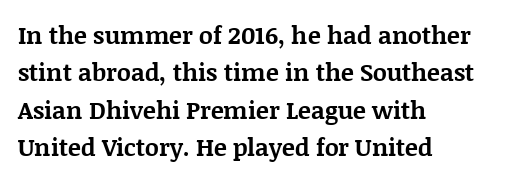
{"italic": "no", "bold": "yes", "underline": "no", "align": "left", "line_spacing": "normal", "line_spacing_ratio": 1.56, "letter_spacing": "normal", "letter_spacing_em": 0.0, "glyph_px": 24}
